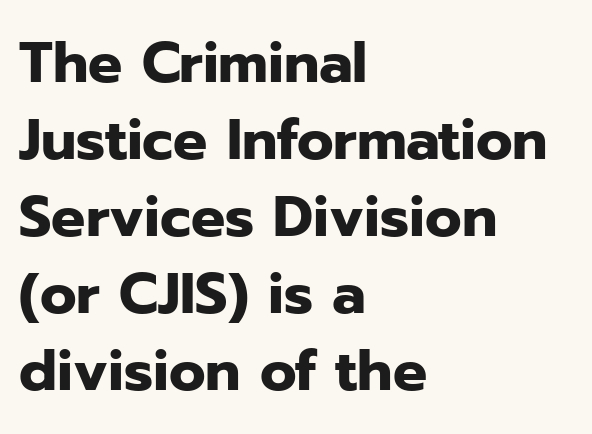
Q: Is the text bold? A: Yes.
Q: Is the text italic (slanted)? A: No, it is upright.
Q: Is the typeface a serif or a sans-serif typeface? A: Sans-serif.
Q: Is the text underlined? A: No.
Q: How is the paragraph aligned? A: Left-aligned.
Q: Is the spacing between letters normal or unusually wide? A: Normal.
Q: Is the spacing between lines tight, normal or loose? A: Normal.
Q: Width (condensed, normal, or wide)? A: Normal.
Q: Stroke contrast? A: Low.
Q: x-height? A: Medium.
Q: Monospaced? A: No.
